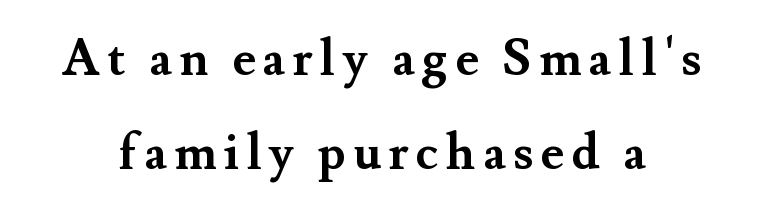
{"serif": "yes", "italic": "no", "bold": "yes", "weight": "semibold", "width": "normal", "stroke_contrast": "medium", "x_height": "small", "monospaced": "no", "underline": "no", "line_spacing_ratio": 1.89, "glyph_px": 50}
